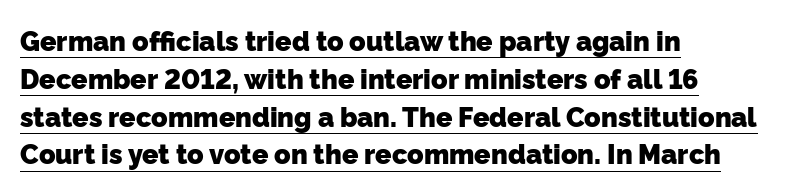
The image shows 27 px bold type; set left-aligned, normal line spacing (1.4x), normal letter spacing, underlined.
